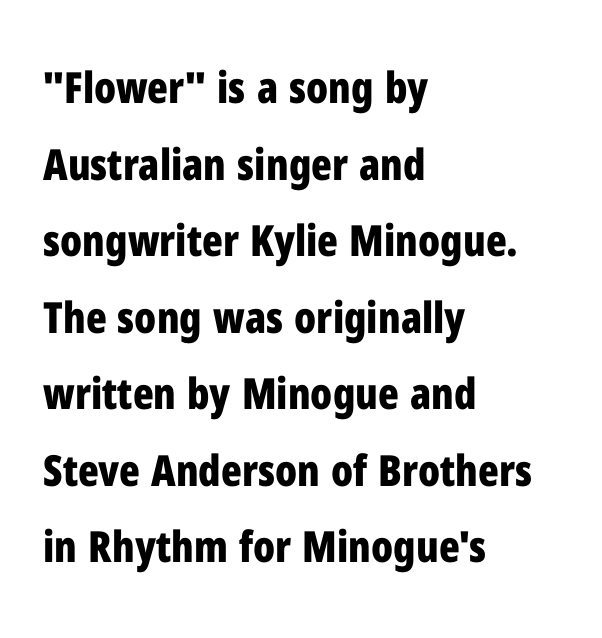
The image shows 43 px bold, condensed sans-serif type, upright; set left-aligned, line spacing 1.78x, normal letter spacing, not underlined; low stroke contrast and a medium x-height.
